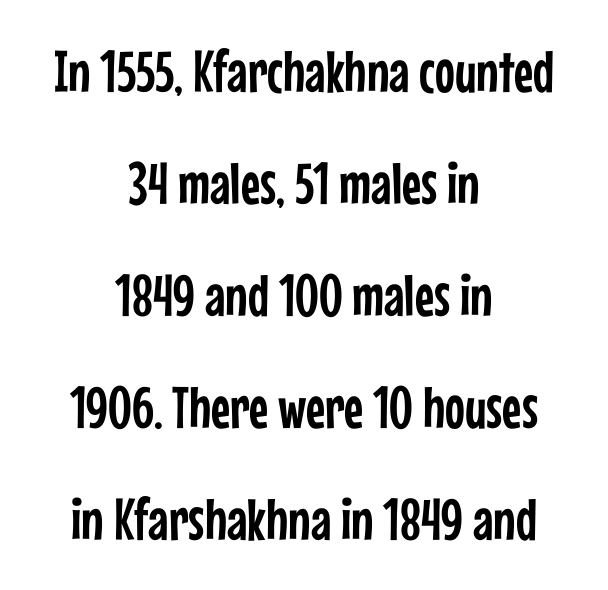
The image shows 59 px condensed sans-serif type, upright; set centered, loose line spacing (1.9x), normal letter spacing, not underlined; low stroke contrast and a medium x-height.
